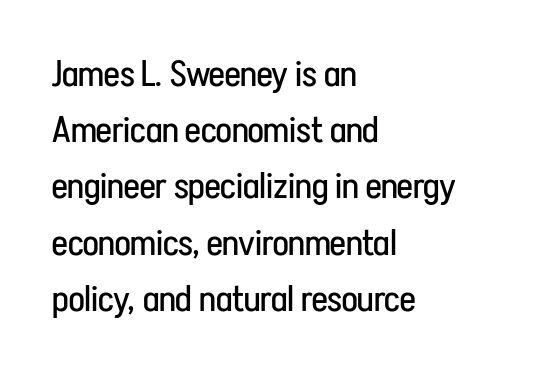
{"serif": "no", "italic": "no", "bold": "no", "weight": "regular", "width": "condensed", "stroke_contrast": "low", "x_height": "medium", "monospaced": "no", "underline": "no", "align": "left", "line_spacing": "normal", "line_spacing_ratio": 1.52, "letter_spacing": "normal", "letter_spacing_em": 0.0, "glyph_px": 37}
